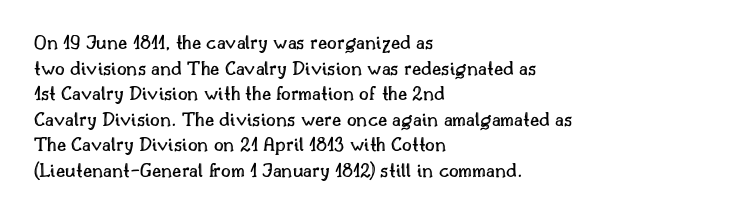
Q: Is the text italic (slanted)? A: No, it is upright.
Q: Is the text underlined? A: No.
Q: How is the paragraph aligned? A: Left-aligned.
Q: Is the spacing between letters normal or unusually wide? A: Normal.
